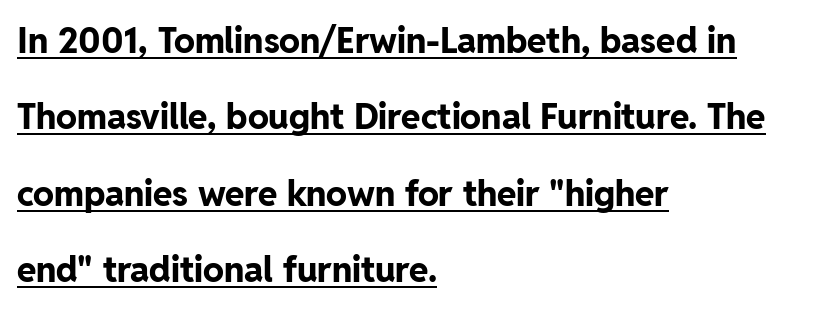
Q: Is the text bold? A: Yes.
Q: Is the text italic (slanted)? A: No, it is upright.
Q: Is the typeface a serif or a sans-serif typeface? A: Sans-serif.
Q: Is the text underlined? A: Yes.
Q: How is the paragraph aligned? A: Left-aligned.
Q: Is the spacing between letters normal or unusually wide? A: Normal.
Q: Is the spacing between lines tight, normal or loose? A: Loose.
Q: Width (condensed, normal, or wide)? A: Normal.
Q: Stroke contrast? A: Low.
Q: x-height? A: Medium.
Q: Monospaced? A: No.
